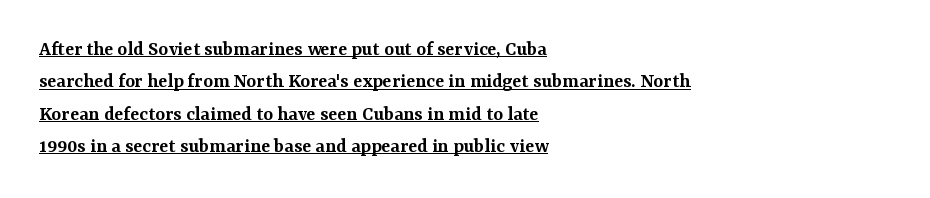
{"italic": "no", "bold": "semi", "underline": "yes", "align": "left", "line_spacing": "normal", "line_spacing_ratio": 1.54, "letter_spacing": "normal", "letter_spacing_em": 0.0, "glyph_px": 21}
